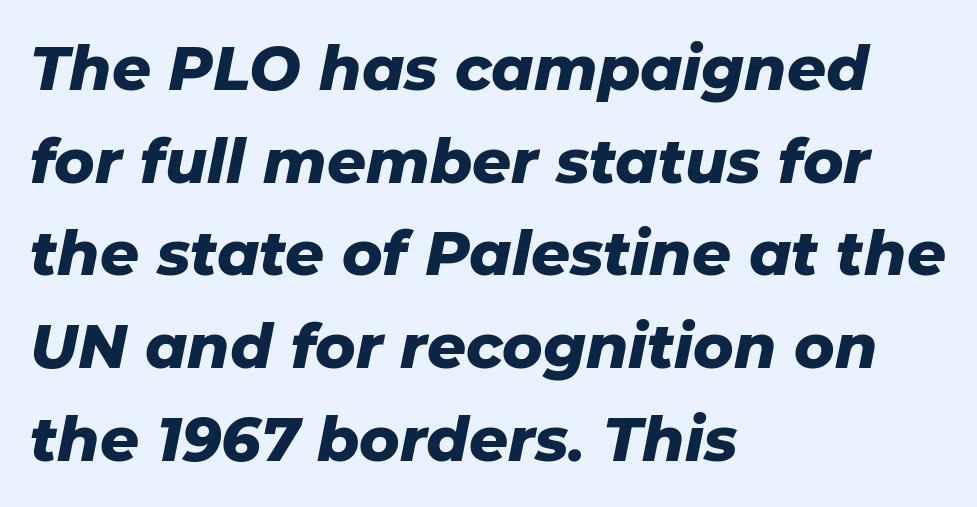
The image shows 61 px heavy type, italic (leaning right); set left-aligned, normal line spacing (1.52x), normal letter spacing, not underlined; low stroke contrast and a medium x-height.
